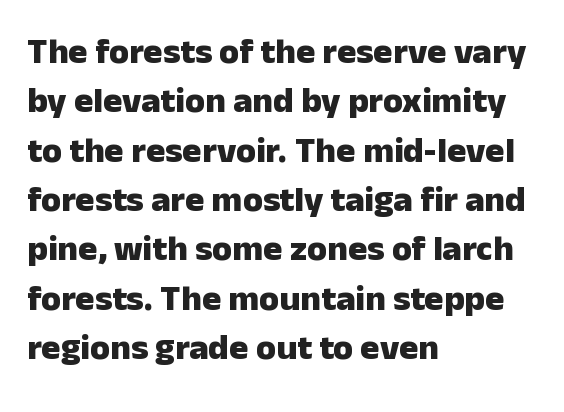
The image shows 36 px heavy sans-serif type, upright; set left-aligned, normal line spacing (1.37x), normal letter spacing, not underlined; low stroke contrast and a medium x-height.
